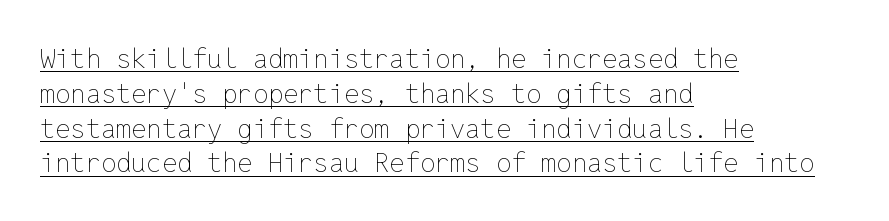
The image shows 27 px text type, upright; set left-aligned, normal line spacing (1.29x), normal letter spacing, underlined.
